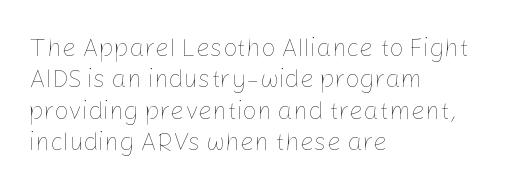
Q: Is the text bold? A: No.
Q: Is the text italic (slanted)? A: No, it is upright.
Q: Is the text underlined? A: No.
Q: How is the paragraph aligned? A: Left-aligned.
Q: Is the spacing between letters normal or unusually wide? A: Normal.
Q: Is the spacing between lines tight, normal or loose? A: Normal.
